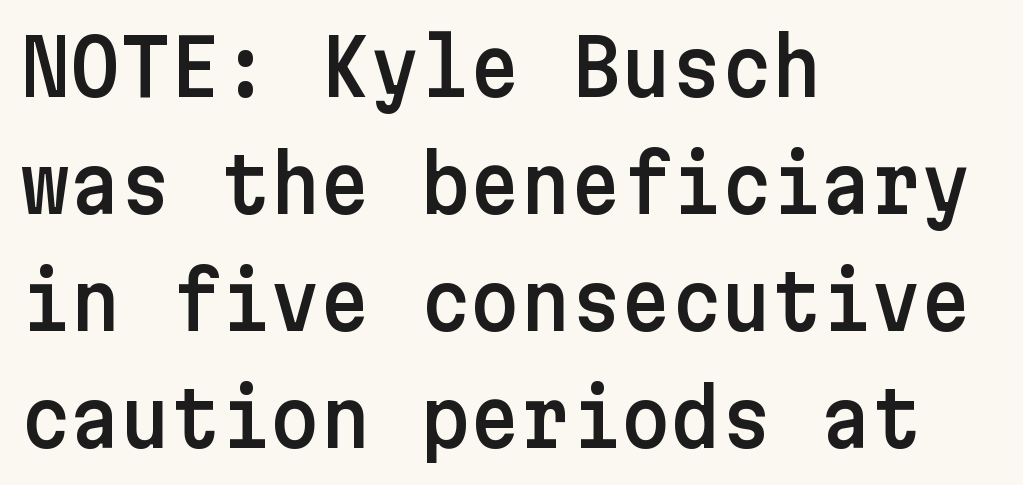
{"serif": "no", "italic": "no", "width": "normal", "stroke_contrast": "low", "x_height": "medium", "underline": "no", "align": "left", "line_spacing": "normal", "line_spacing_ratio": 1.52, "letter_spacing": "normal", "letter_spacing_em": 0.0, "glyph_px": 77}
